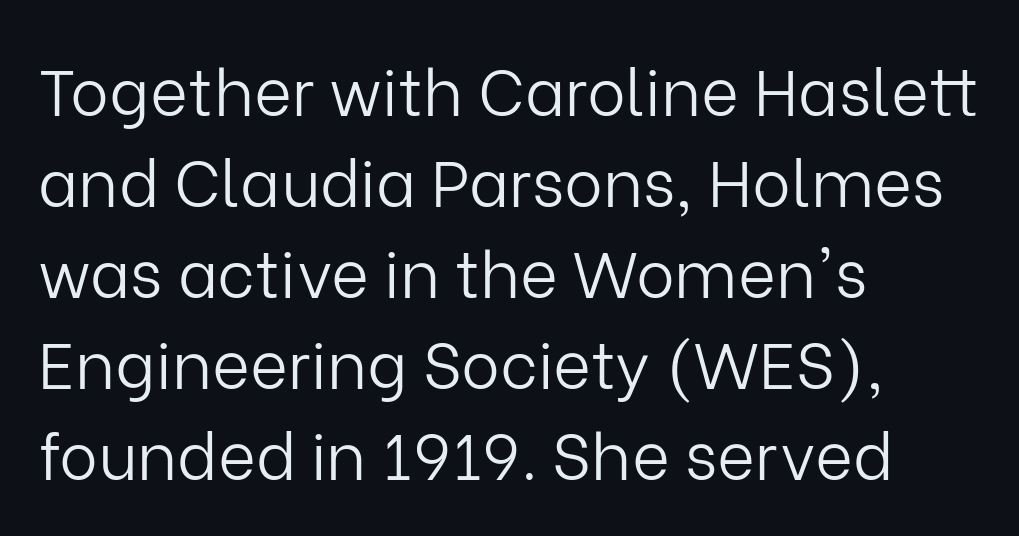
{"serif": "no", "italic": "no", "bold": "no", "weight": "light", "width": "normal", "stroke_contrast": "low", "x_height": "medium", "monospaced": "no", "underline": "no", "align": "left", "line_spacing": "normal", "line_spacing_ratio": 1.4, "letter_spacing": "normal", "letter_spacing_em": 0.0, "glyph_px": 65}
